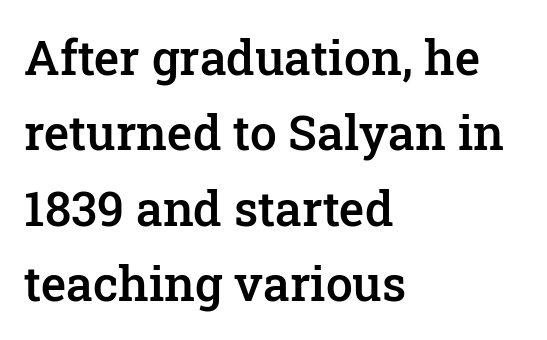
The image shows 48 px semibold serif type, upright; set left-aligned, normal line spacing (1.57x), normal letter spacing, not underlined; low stroke contrast and a medium x-height.
